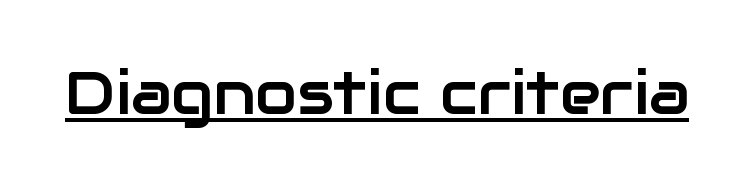
The image shows 61 px sans-serif type, upright; set normal letter spacing, underlined; low stroke contrast and a medium x-height.
